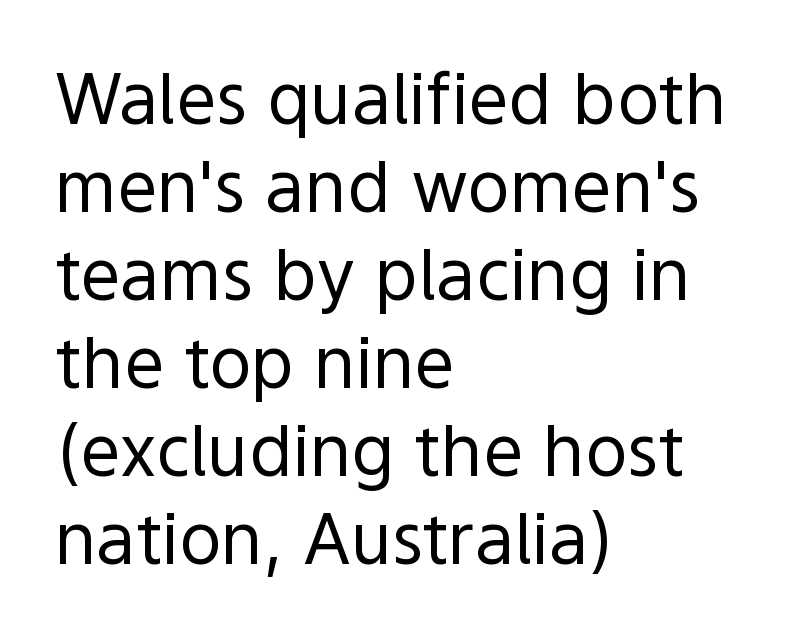
Q: Is the text bold? A: No.
Q: Is the text italic (slanted)? A: No, it is upright.
Q: Is the typeface a serif or a sans-serif typeface? A: Sans-serif.
Q: Is the text underlined? A: No.
Q: How is the paragraph aligned? A: Left-aligned.
Q: Is the spacing between letters normal or unusually wide? A: Normal.
Q: Width (condensed, normal, or wide)? A: Normal.
Q: x-height? A: Medium.
Q: Monospaced? A: No.
